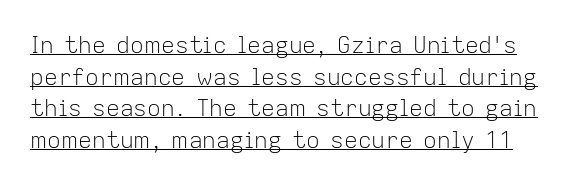
The image shows 23 px text type, upright; set normal line spacing (1.38x), normal letter spacing, underlined.
